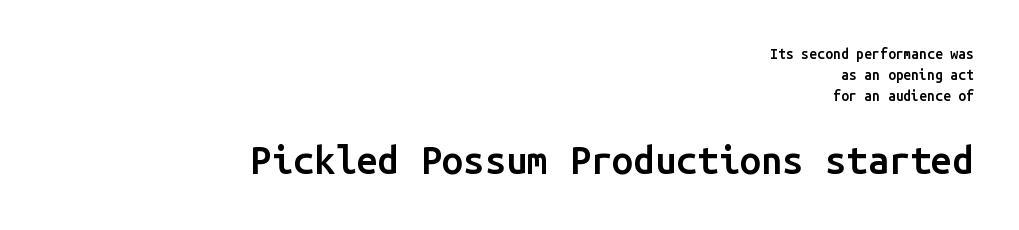
{"serif": "no", "italic": "no", "bold": "semi", "weight": "semibold", "width": "normal", "stroke_contrast": "low", "x_height": "medium", "monospaced": "yes", "underline": "no", "align": "right", "line_spacing": "normal", "line_spacing_ratio": 1.5, "letter_spacing": "normal", "letter_spacing_em": 0.0, "larger_block": "second", "size_ratio": 2.71, "glyph_px": 38}
